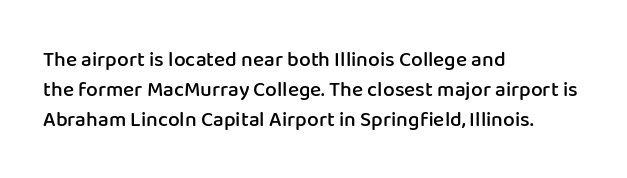
{"italic": "no", "bold": "semi", "underline": "no", "align": "left", "line_spacing": "normal", "line_spacing_ratio": 1.42, "letter_spacing": "normal", "letter_spacing_em": 0.0, "glyph_px": 21}
